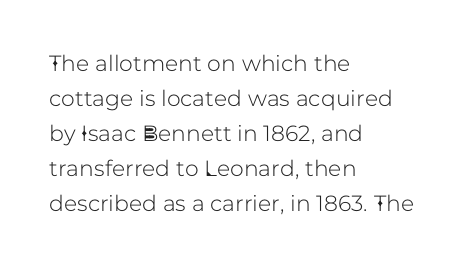
Q: Is the text italic (slanted)? A: No, it is upright.
Q: Is the text underlined? A: No.
Q: How is the paragraph aligned? A: Left-aligned.
Q: Is the spacing between letters normal or unusually wide? A: Normal.
Q: Is the spacing between lines tight, normal or loose? A: Normal.
